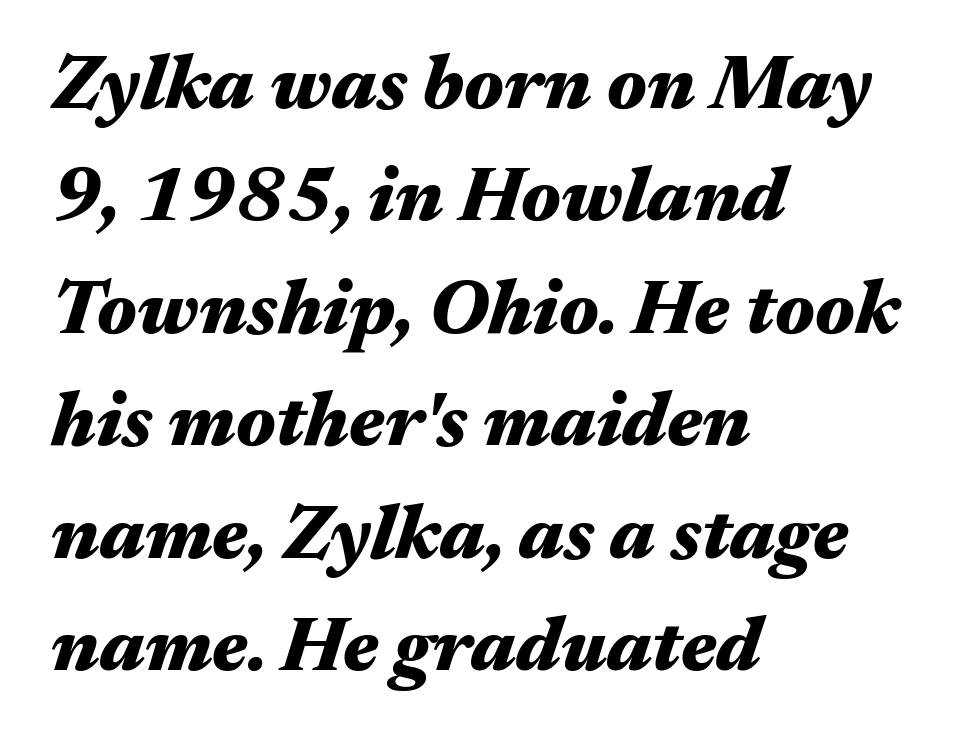
{"italic": "yes", "lean": "right", "slant_degrees": 17, "bold": "yes", "weight": "heavy", "width": "wide", "stroke_contrast": "medium", "x_height": "medium", "monospaced": "no", "underline": "no", "align": "left", "line_spacing": "normal", "line_spacing_ratio": 1.46, "letter_spacing": "normal", "letter_spacing_em": 0.0, "glyph_px": 77}
